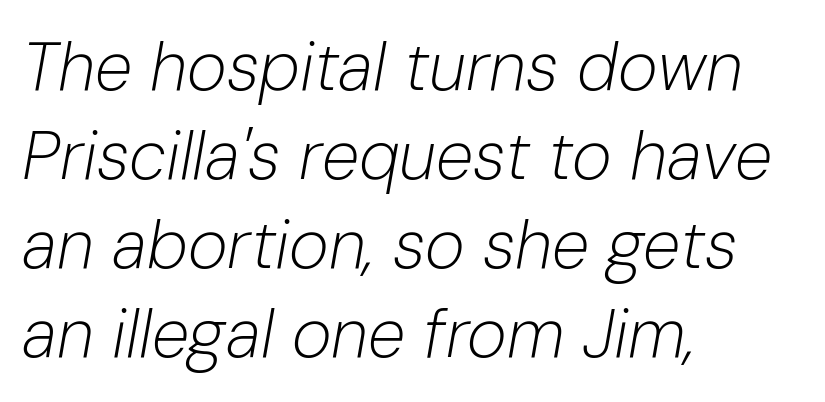
The horizontal fit of the characters is conventional and even. The specimen reads as italic at a glance. Which margin do the lines hug? The left one — the right edge is uneven. Rule under the text: the space is simply empty. Reading down the column, the eye jumps a familiar distance to each next line.
